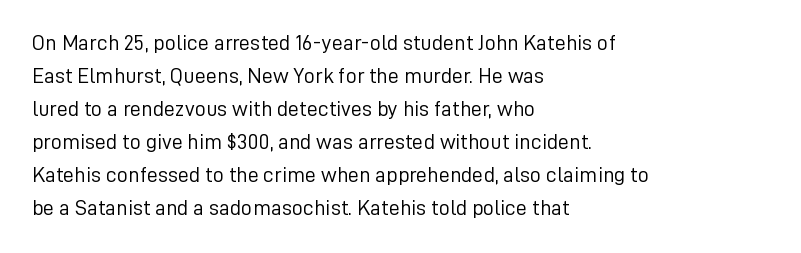
{"italic": "no", "bold": "no", "underline": "no", "align": "left", "line_spacing": "normal", "line_spacing_ratio": 1.5, "letter_spacing": "normal", "letter_spacing_em": 0.0, "glyph_px": 22}
